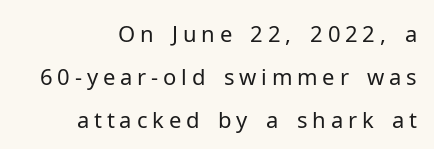
The typeface has the unassuming heft of standard copy or less. Leading: increased. Vertical strokes here are truly vertical. A typesetter would call this heavily tracked-out type.
